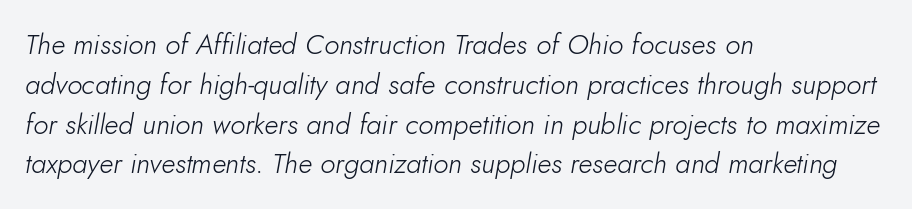
{"italic": "yes", "lean": "right", "slant_degrees": 10, "bold": "no", "weight": "light", "width": "normal", "stroke_contrast": "low", "x_height": "small", "monospaced": "no", "underline": "no", "align": "left", "line_spacing": "normal", "line_spacing_ratio": 1.42, "letter_spacing": "normal", "letter_spacing_em": 0.0, "glyph_px": 28}
